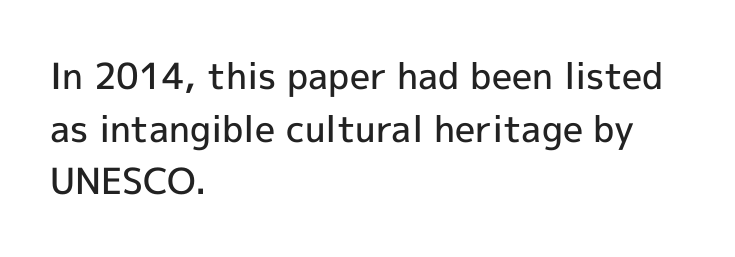
The strokes are fattened partway — semibold, not bold. Posture: upright roman. Spacing verdict: proportional, widths tailored to each character. The area under the type is left untouched. Default kerning and tracking; the words read as compact shapes. Which margin do the lines hug? The left one — the right edge is uneven.
